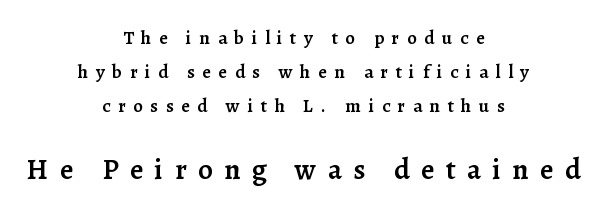
The image shows 29 px semibold serif type, upright; set centered, line spacing 1.79x, unusually wide letter spacing (+0.4 em), not underlined; the second (bottom) block is 1.53x larger; low stroke contrast and a medium x-height.
